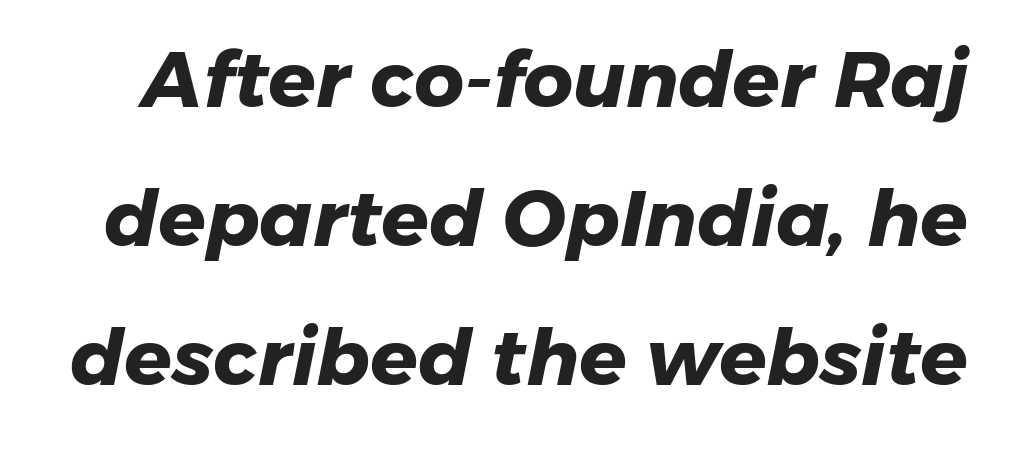
Chunky letters — that's bold for sure. Here the glyphs are tracked normally, forming tight word shapes. I'd call this a sans setting — the letters go barefoot. The zone under the glyphs is completely vacant.
